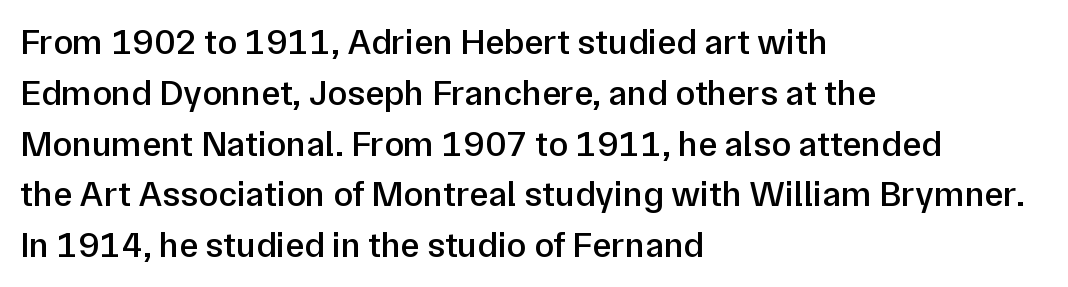
{"serif": "no", "italic": "no", "bold": "semi", "weight": "semibold", "width": "normal", "stroke_contrast": "low", "x_height": "medium", "monospaced": "no", "underline": "no", "align": "left", "line_spacing": "normal", "line_spacing_ratio": 1.41, "letter_spacing": "normal", "letter_spacing_em": 0.0, "glyph_px": 36}
